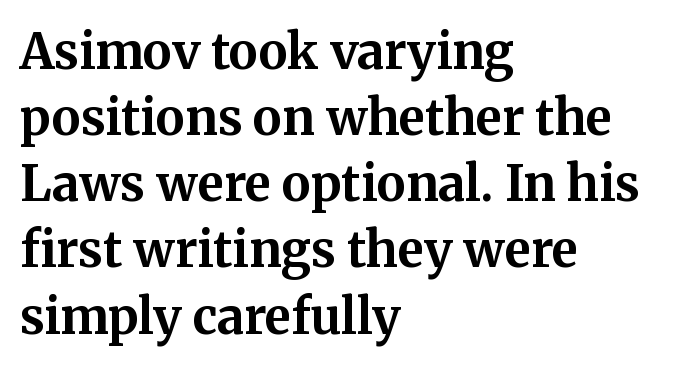
{"serif": "yes", "italic": "no", "bold": "yes", "weight": "bold", "width": "normal", "stroke_contrast": "medium", "x_height": "medium", "monospaced": "no", "underline": "no", "align": "left", "line_spacing": "normal", "line_spacing_ratio": 1.35, "letter_spacing": "normal", "letter_spacing_em": 0.0, "glyph_px": 49}
